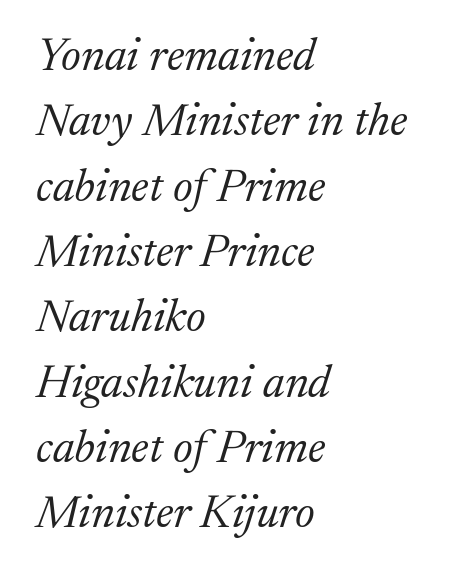
{"serif": "yes", "italic": "yes", "lean": "right", "slant_degrees": 17, "bold": "no", "weight": "light", "width": "normal", "stroke_contrast": "medium", "x_height": "medium", "monospaced": "no", "underline": "no", "align": "left", "line_spacing": "normal", "line_spacing_ratio": 1.42, "letter_spacing": "normal", "letter_spacing_em": 0.0, "glyph_px": 46}
